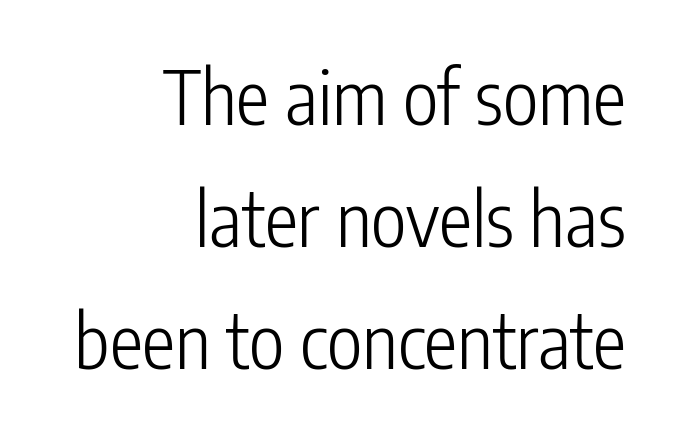
{"serif": "no", "italic": "no", "bold": "no", "weight": "light", "width": "condensed", "stroke_contrast": "low", "x_height": "medium", "monospaced": "no", "underline": "no", "align": "right", "line_spacing": "normal", "line_spacing_ratio": 1.63, "letter_spacing": "normal", "letter_spacing_em": 0.0, "glyph_px": 75}
